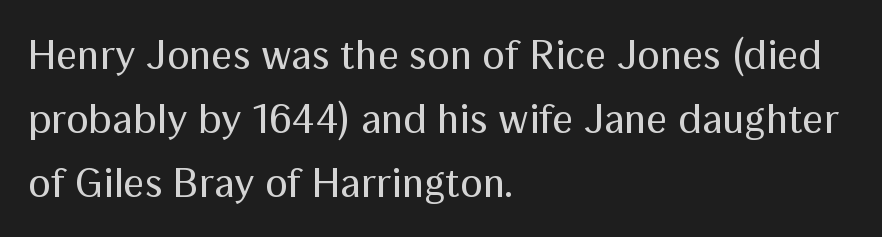
{"serif": "no", "italic": "no", "bold": "no", "weight": "regular", "width": "normal", "stroke_contrast": "medium", "x_height": "medium", "monospaced": "no", "underline": "no", "align": "left", "line_spacing": "normal", "line_spacing_ratio": 1.52, "letter_spacing": "normal", "letter_spacing_em": 0.0, "glyph_px": 42}
